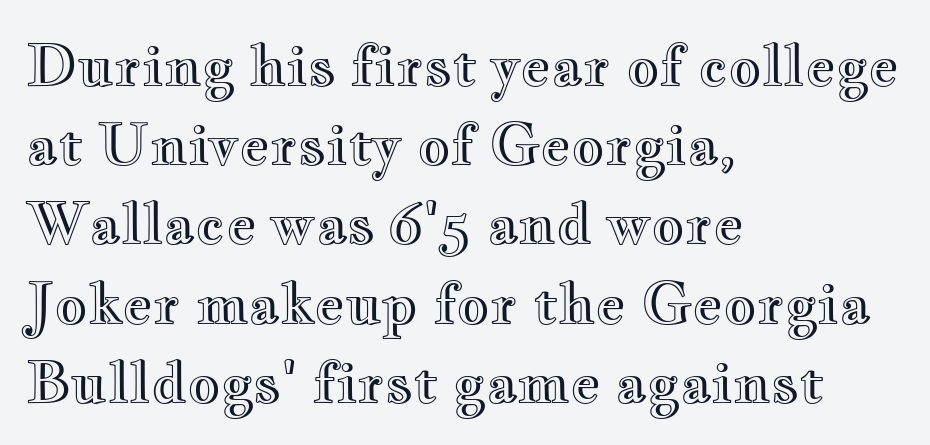
Posture: upright roman. The horizontal fit of the characters is conventional and even. Spacing verdict: proportional, widths tailored to each character. Leading matches the norm, producing a regular column. The ragged edge is on the right, which tells us the setting is flush left.
